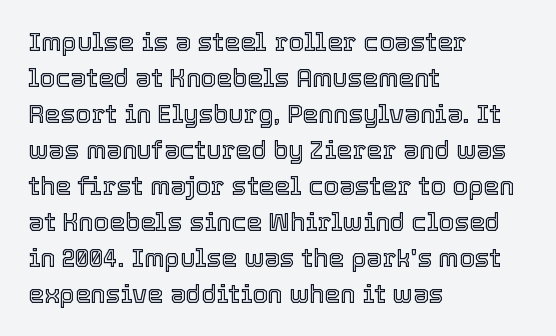
The image shows 25 px text type, upright; set left-aligned, normal line spacing (1.44x), normal letter spacing, not underlined.
